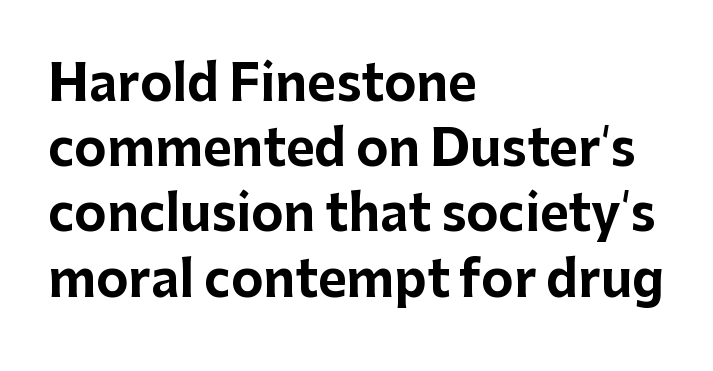
Q: Is the text bold? A: Yes.
Q: Is the text italic (slanted)? A: No, it is upright.
Q: Is the typeface a serif or a sans-serif typeface? A: Sans-serif.
Q: Is the text underlined? A: No.
Q: How is the paragraph aligned? A: Left-aligned.
Q: Is the spacing between letters normal or unusually wide? A: Normal.
Q: Is the spacing between lines tight, normal or loose? A: Normal.
Q: Width (condensed, normal, or wide)? A: Normal.
Q: Stroke contrast? A: Low.
Q: x-height? A: Medium.
Q: Monospaced? A: No.
